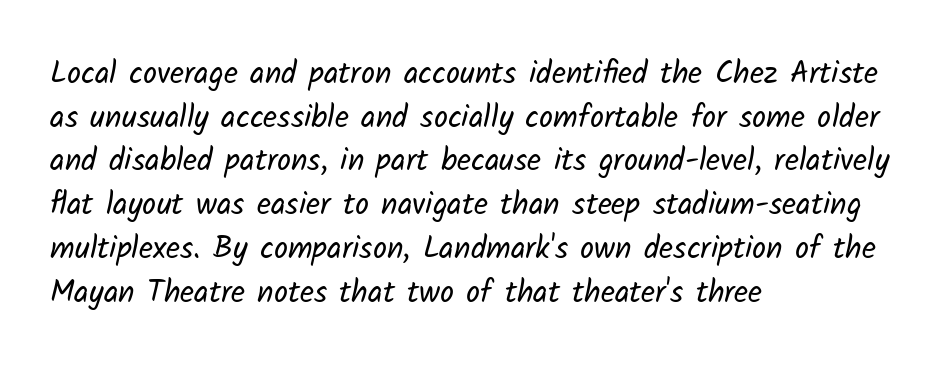
Q: Is the text bold? A: No.
Q: Is the typeface a serif or a sans-serif typeface? A: Sans-serif.
Q: Is the text underlined? A: No.
Q: How is the paragraph aligned? A: Left-aligned.
Q: Is the spacing between letters normal or unusually wide? A: Normal.
Q: Is the spacing between lines tight, normal or loose? A: Normal.
Q: Width (condensed, normal, or wide)? A: Normal.
Q: Stroke contrast? A: Low.
Q: x-height? A: Medium.
Q: Monospaced? A: No.
